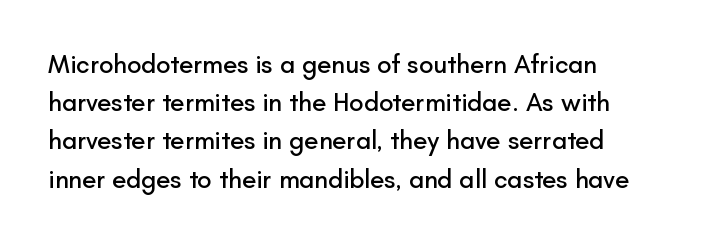
Q: Is the text italic (slanted)? A: No, it is upright.
Q: Is the text underlined? A: No.
Q: Is the spacing between letters normal or unusually wide? A: Normal.
Q: Is the spacing between lines tight, normal or loose? A: Normal.
